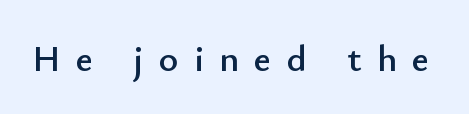
Q: Is the text italic (slanted)? A: No, it is upright.
Q: Is the typeface a serif or a sans-serif typeface? A: Sans-serif.
Q: Is the text underlined? A: No.
Q: Is the spacing between letters normal or unusually wide? A: Unusually wide.
Q: Width (condensed, normal, or wide)? A: Normal.
Q: Stroke contrast? A: Low.
Q: x-height? A: Small.
Q: Monospaced? A: No.
